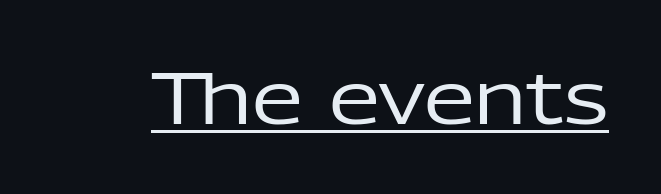
The face used here appears with an underline applied. The strokes are not fattened; the text isn't bold. You can tell from the bare stems that sans-serif type was used. Varying glyph widths throughout — classic text-font behaviour. The axis of the letterforms is exactly vertical. Nothing unusual about the tracking: characters are spaced as the font intends.
